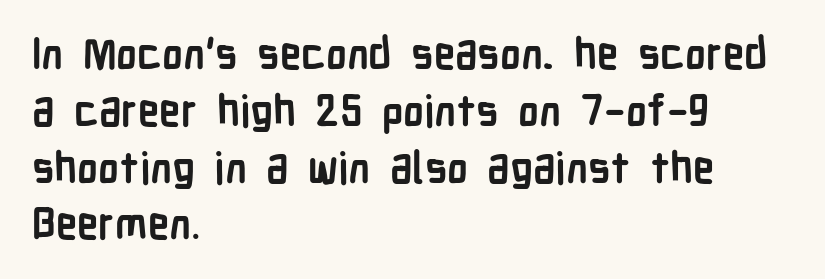
The image shows 43 px semibold, condensed sans-serif type, upright; set left-aligned, normal line spacing (1.32x), normal letter spacing, not underlined; low stroke contrast and a medium x-height.
